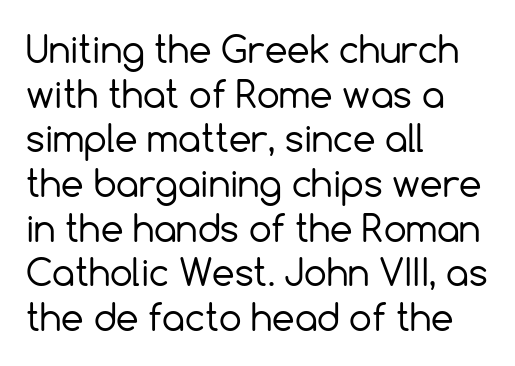
Q: Is the text bold? A: No.
Q: Is the text italic (slanted)? A: No, it is upright.
Q: Is the typeface a serif or a sans-serif typeface? A: Sans-serif.
Q: Is the text underlined? A: No.
Q: How is the paragraph aligned? A: Left-aligned.
Q: Is the spacing between letters normal or unusually wide? A: Normal.
Q: Width (condensed, normal, or wide)? A: Normal.
Q: x-height? A: Medium.
Q: Monospaced? A: No.
